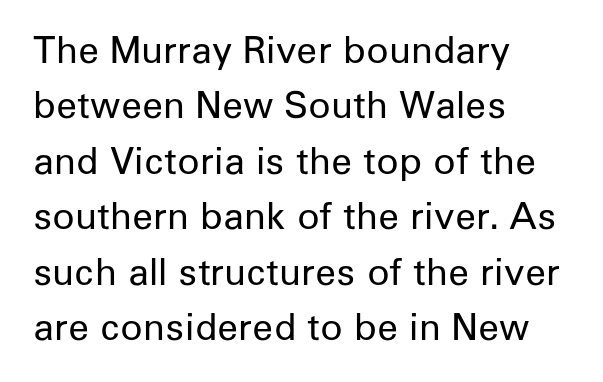
These lines are rendered in a variable-pitch font. The area under the type is left untouched. I'd call this a sans setting — the letters go barefoot. Nope, not italic — everything's standing straight. There is no visible air inserted between adjacent glyphs. Is the type heavy? It reads as light-to-regular instead.
